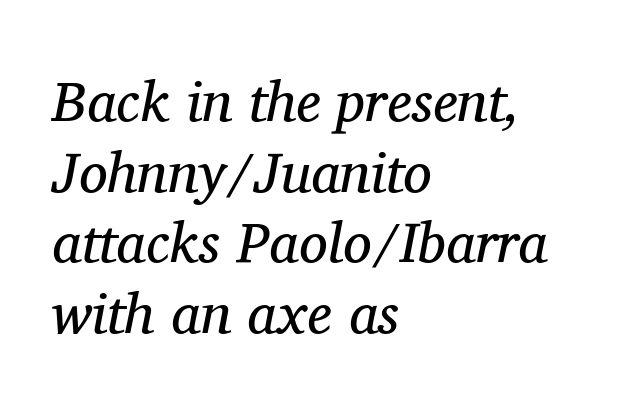
Q: Is the text bold? A: No.
Q: Is the text italic (slanted)? A: Yes, it leans right by about 11 degrees.
Q: Is the typeface a serif or a sans-serif typeface? A: Serif.
Q: Is the text underlined? A: No.
Q: How is the paragraph aligned? A: Left-aligned.
Q: Is the spacing between letters normal or unusually wide? A: Normal.
Q: Width (condensed, normal, or wide)? A: Normal.
Q: Stroke contrast? A: Medium.
Q: x-height? A: Medium.
Q: Monospaced? A: No.
